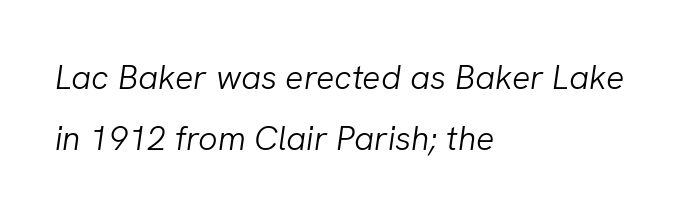
The image shows 34 px light type, italic (leaning right); set left-aligned, line spacing 1.79x, normal letter spacing, not underlined; low stroke contrast and a medium x-height.
